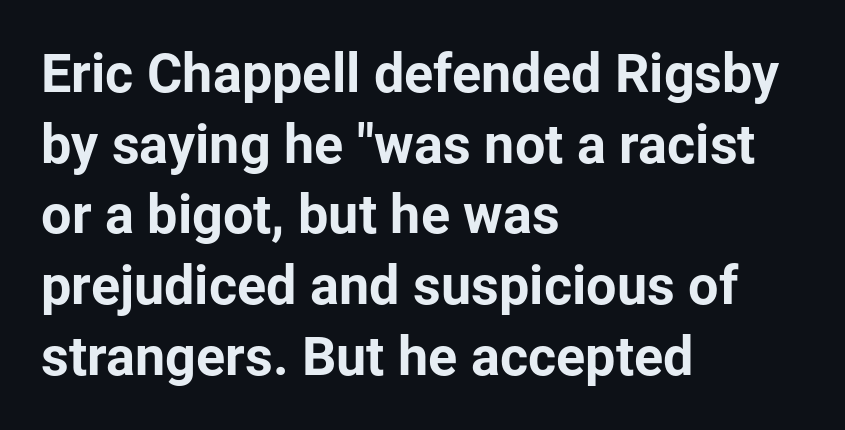
{"serif": "no", "italic": "no", "bold": "yes", "weight": "bold", "width": "normal", "stroke_contrast": "low", "x_height": "medium", "monospaced": "no", "underline": "no", "align": "left", "line_spacing": "normal", "line_spacing_ratio": 1.31, "letter_spacing": "normal", "letter_spacing_em": 0.0, "glyph_px": 54}
